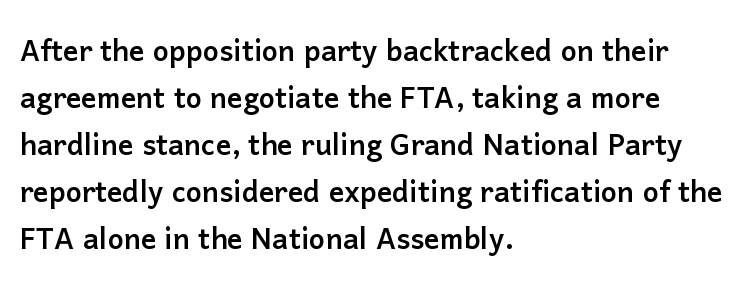
Q: Is the text italic (slanted)? A: No, it is upright.
Q: Is the typeface a serif or a sans-serif typeface? A: Sans-serif.
Q: Is the text underlined? A: No.
Q: How is the paragraph aligned? A: Left-aligned.
Q: Is the spacing between letters normal or unusually wide? A: Normal.
Q: Width (condensed, normal, or wide)? A: Normal.
Q: Stroke contrast? A: Low.
Q: x-height? A: Medium.
Q: Monospaced? A: No.
